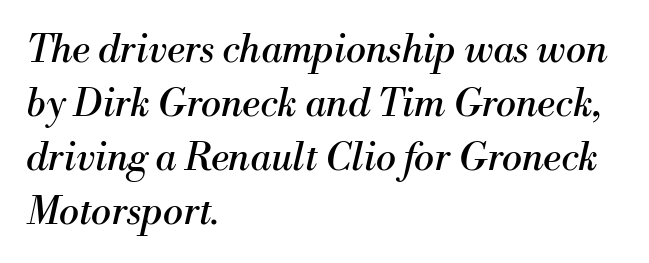
The image shows 38 px regular-weight serif type, italic (leaning right); set left-aligned, normal line spacing (1.42x), normal letter spacing, not underlined; medium stroke contrast and a small x-height.
